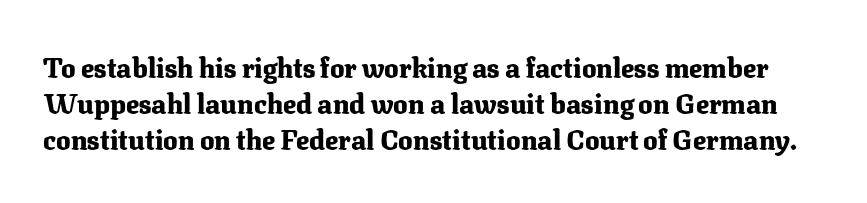
The axis of the letterforms is exactly vertical. Words float on clear page, feet unadorned. The space between consecutive lines is moderate. Caption: bold face, heavy strokes. Inter-character spacing is left at the font's built-in metrics.
